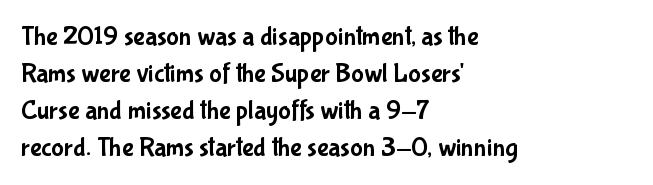
Q: Is the text italic (slanted)? A: No, it is upright.
Q: Is the text underlined? A: No.
Q: How is the paragraph aligned? A: Left-aligned.
Q: Is the spacing between letters normal or unusually wide? A: Normal.
Q: Is the spacing between lines tight, normal or loose? A: Normal.
